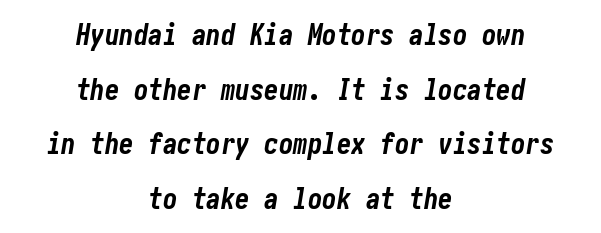
{"italic": "yes", "lean": "right", "slant_degrees": 10, "bold": "yes", "weight": "bold", "width": "condensed", "stroke_contrast": "low", "x_height": "medium", "underline": "no", "align": "center", "line_spacing_ratio": 1.88, "letter_spacing": "normal", "letter_spacing_em": 0.0, "glyph_px": 29}
